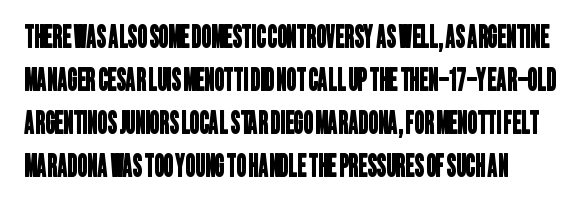
Varying glyph widths throughout — classic text-font behaviour. Decoration check: the copy has no underline. Unlike a traditional serif, this face leaves its strokes unadorned. Rows of type keep a routine distance in the vertical direction.
